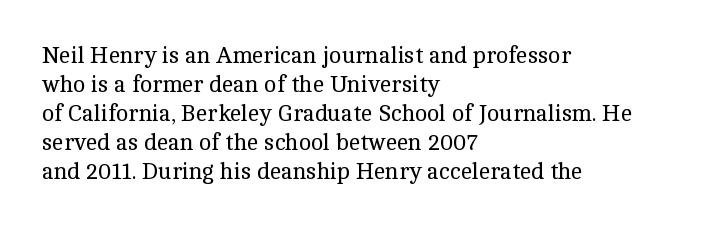
The image shows 23 px text type, upright; set left-aligned, normal line spacing (1.26x), normal letter spacing, not underlined.
